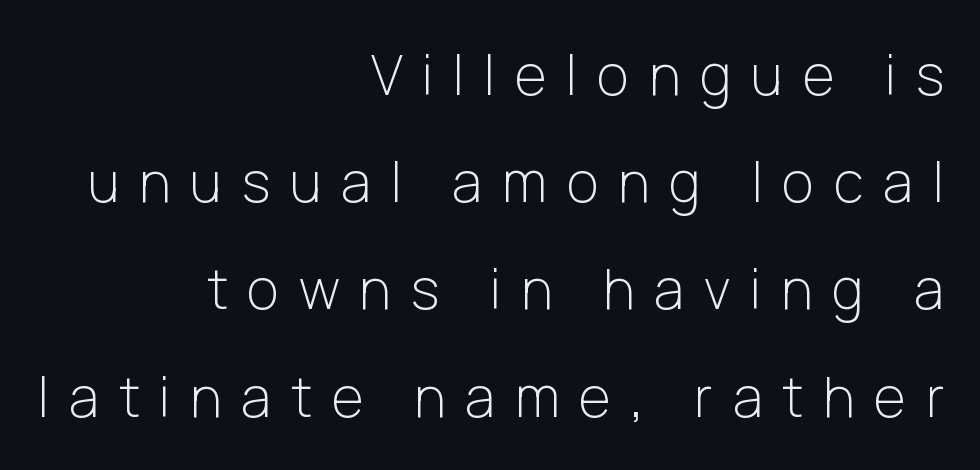
{"serif": "no", "italic": "no", "bold": "no", "weight": "light", "width": "normal", "stroke_contrast": "low", "x_height": "medium", "monospaced": "no", "underline": "no", "align": "right", "line_spacing": "loose", "line_spacing_ratio": 1.95, "letter_spacing": "wide", "letter_spacing_em": 0.36, "glyph_px": 55}
